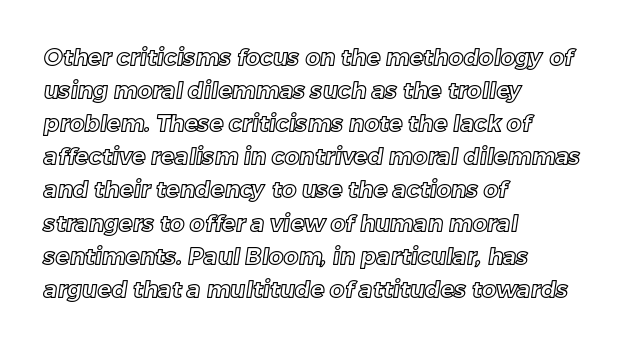
Q: Is the text underlined? A: No.
Q: How is the paragraph aligned? A: Left-aligned.
Q: Is the spacing between letters normal or unusually wide? A: Normal.
Q: Is the spacing between lines tight, normal or loose? A: Normal.
